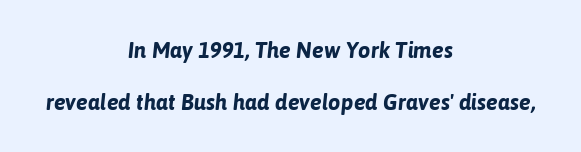
{"italic": "yes", "lean": "right", "slant_degrees": 6, "bold": "yes", "underline": "no", "align": "center", "line_spacing": "loose", "line_spacing_ratio": 2.38, "letter_spacing": "normal", "letter_spacing_em": 0.0, "glyph_px": 22}
